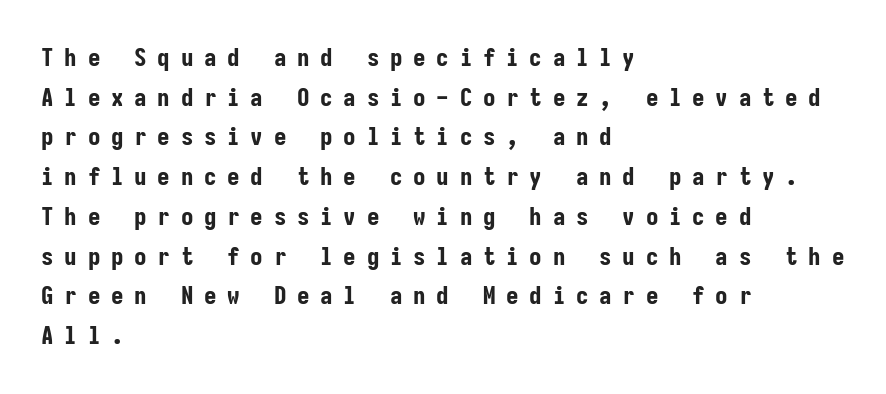
The image shows 25 px bold type, upright; set left-aligned, normal line spacing (1.59x), unusually wide letter spacing (+0.43 em), not underlined.
